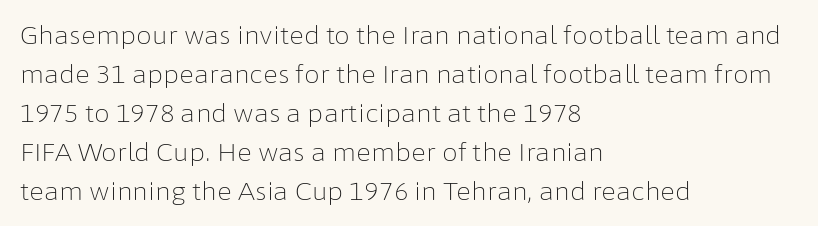
{"italic": "no", "bold": "no", "underline": "no", "align": "left", "line_spacing": "normal", "line_spacing_ratio": 1.56, "letter_spacing": "normal", "letter_spacing_em": 0.0, "glyph_px": 25}
